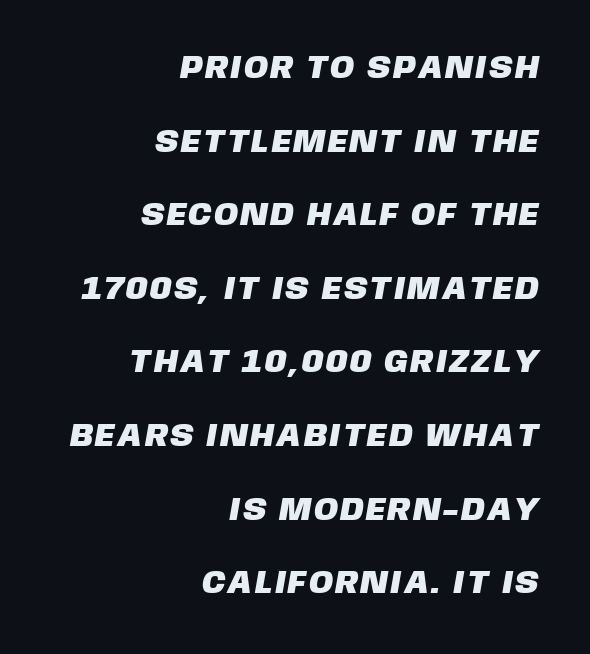
Q: Is the typeface a serif or a sans-serif typeface? A: Sans-serif.
Q: Is the text underlined? A: No.
Q: How is the paragraph aligned? A: Right-aligned.
Q: Is the spacing between lines tight, normal or loose? A: Loose.
Q: Width (condensed, normal, or wide)? A: Normal.
Q: Stroke contrast? A: Low.
Q: x-height? A: Large.
Q: Monospaced? A: No.
